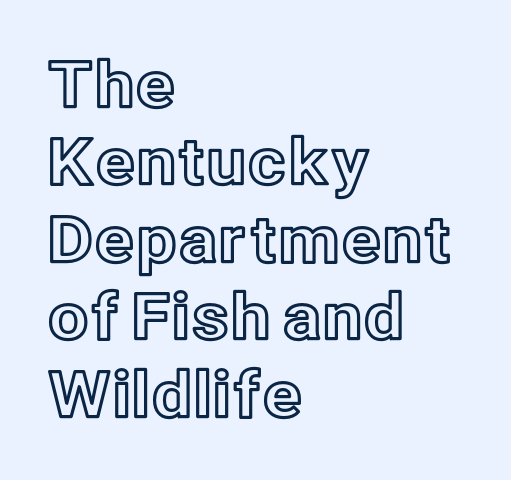
The image shows 64 px text type, upright; set left-aligned, line spacing 1.21x, normal letter spacing, not underlined; a medium x-height.
